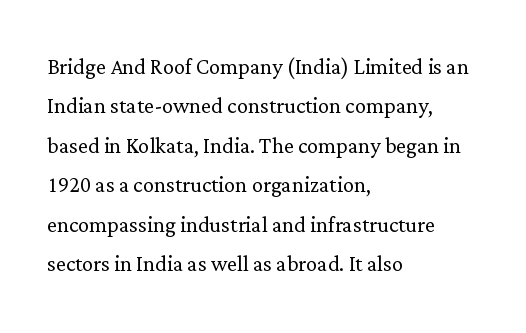
The image shows 28 px light serif type, upright; set left-aligned, normal line spacing (1.41x), normal letter spacing, not underlined; low stroke contrast and a medium x-height.
